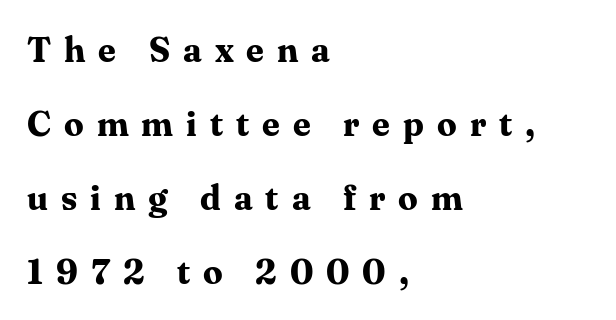
{"serif": "yes", "italic": "no", "bold": "yes", "weight": "bold", "width": "normal", "stroke_contrast": "medium", "x_height": "medium", "monospaced": "no", "underline": "no", "align": "left", "line_spacing": "loose", "line_spacing_ratio": 2.11, "letter_spacing": "wide", "letter_spacing_em": 0.37, "glyph_px": 35}
